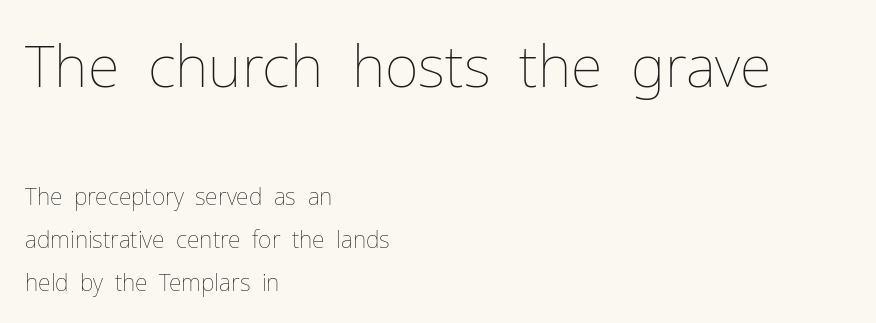
The image shows 58 px thin type, upright; set left-aligned, line spacing 1.87x, normal letter spacing, not underlined; the first (top) block is 2.52x larger; low stroke contrast and a medium x-height.
